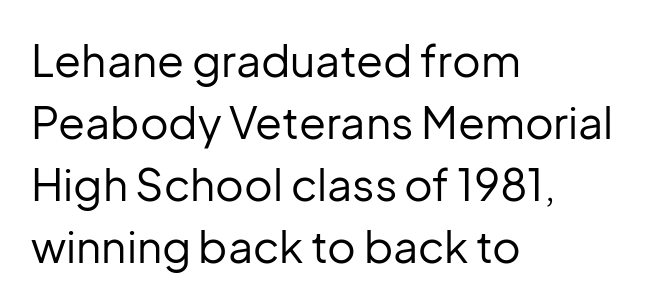
{"serif": "no", "italic": "no", "bold": "no", "weight": "regular", "width": "normal", "stroke_contrast": "low", "x_height": "medium", "monospaced": "no", "underline": "no", "align": "left", "line_spacing": "normal", "line_spacing_ratio": 1.41, "letter_spacing": "normal", "letter_spacing_em": 0.0, "glyph_px": 44}
